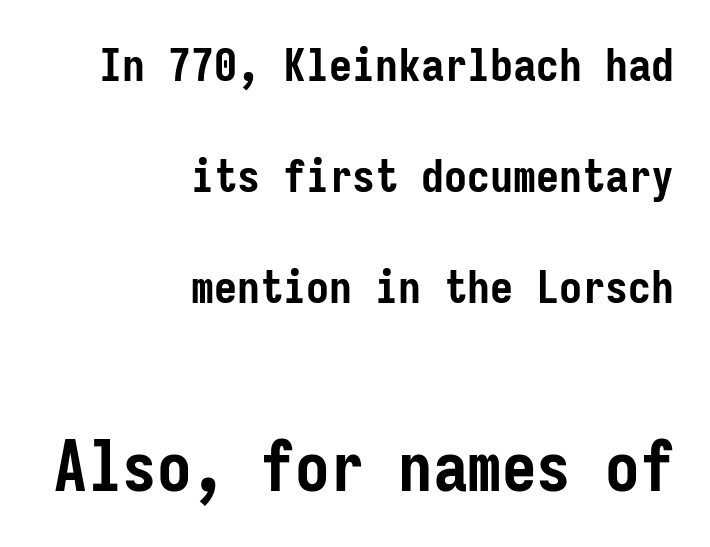
The image shows 69 px semibold, condensed sans-serif type, upright, monospaced; set right-aligned, loose line spacing (2.41x), normal letter spacing, not underlined; the second (bottom) block is 1.5x larger; low stroke contrast and a medium x-height.
